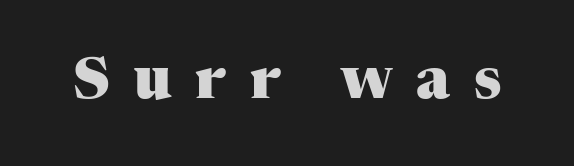
{"serif": "yes", "italic": "no", "bold": "yes", "weight": "heavy", "width": "normal", "stroke_contrast": "medium", "x_height": "medium", "monospaced": "no", "underline": "no", "letter_spacing": "wide", "letter_spacing_em": 0.42, "glyph_px": 57}
